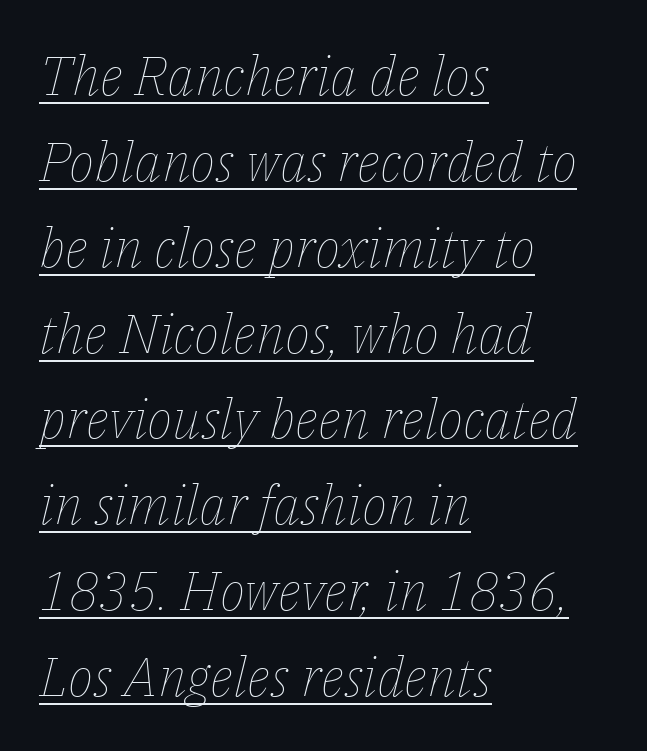
The image shows 54 px thin type, italic (leaning right); set left-aligned, normal line spacing (1.59x), normal letter spacing, underlined; low stroke contrast and a medium x-height.
